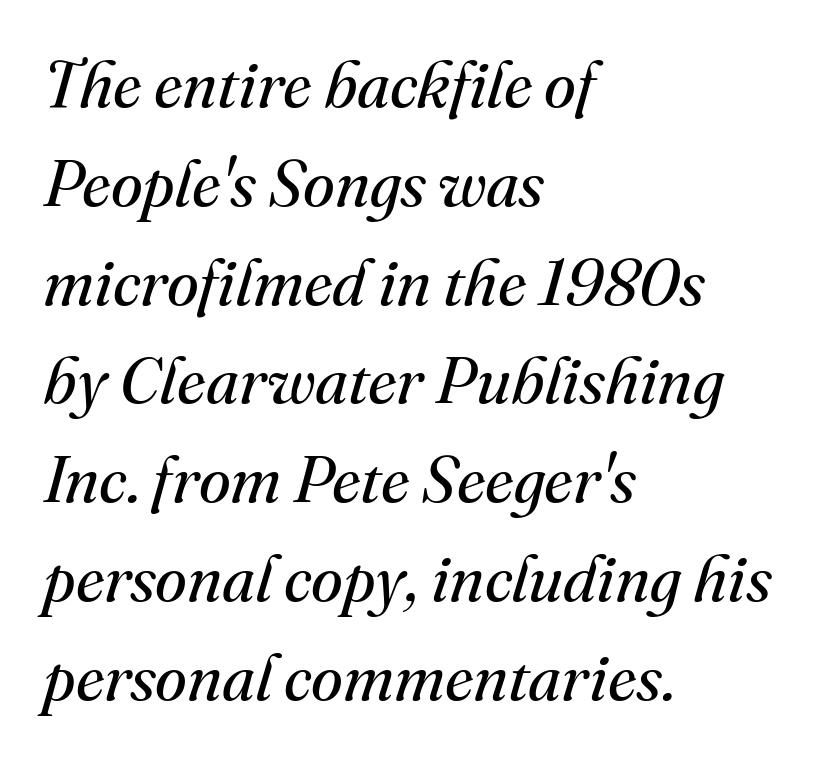
Q: Is the text bold? A: No.
Q: Is the text italic (slanted)? A: Yes, it leans right by about 16 degrees.
Q: Is the typeface a serif or a sans-serif typeface? A: Serif.
Q: Is the text underlined? A: No.
Q: How is the paragraph aligned? A: Left-aligned.
Q: Is the spacing between letters normal or unusually wide? A: Normal.
Q: Is the spacing between lines tight, normal or loose? A: Normal.
Q: Width (condensed, normal, or wide)? A: Normal.
Q: Stroke contrast? A: Medium.
Q: x-height? A: Small.
Q: Monospaced? A: No.
